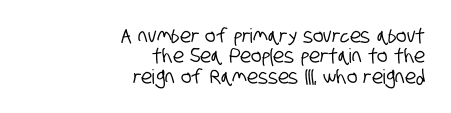
The image shows 20 px text type; set right-aligned, tight line spacing (1.02x), normal letter spacing, not underlined.
